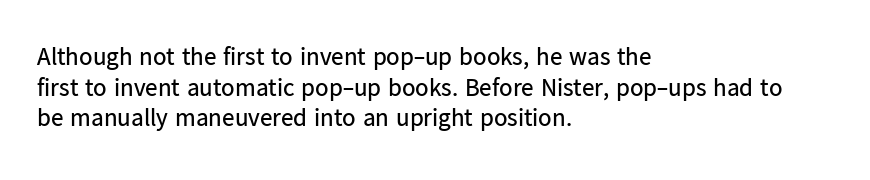
The letters look calm and open, with moderate or lighter stems. Descenders are the only things crossing below the line. Left-aligned paragraph, ragged on the right. Short note: letters normally spaced.
